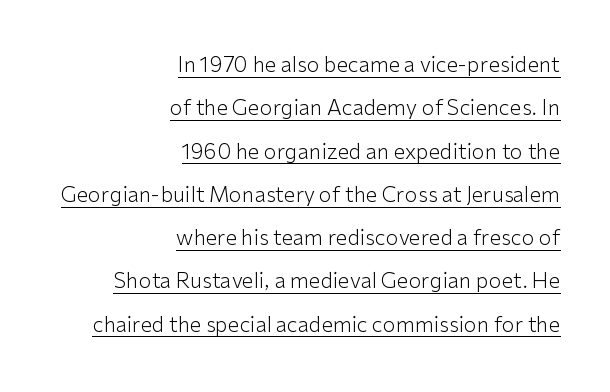
Q: Is the text bold? A: No.
Q: Is the text italic (slanted)? A: No, it is upright.
Q: Is the text underlined? A: Yes.
Q: How is the paragraph aligned? A: Right-aligned.
Q: Is the spacing between letters normal or unusually wide? A: Normal.
Q: Is the spacing between lines tight, normal or loose? A: Loose.
